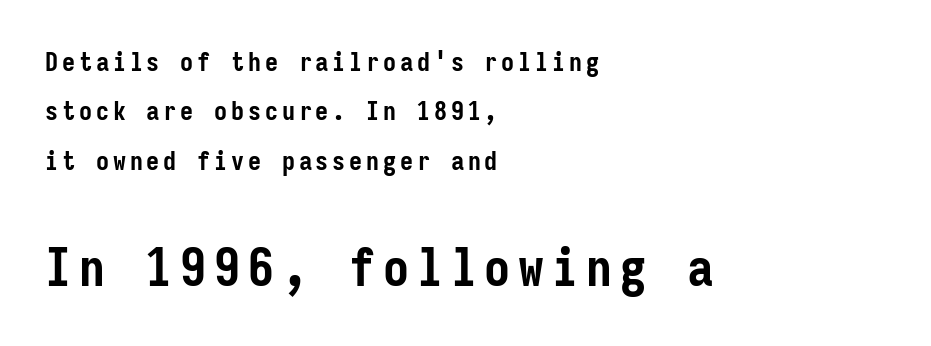
The image shows 52 px semibold, condensed sans-serif type, upright, monospaced; set left-aligned, loose line spacing (1.9x), not underlined; the second (bottom) block is 2.0x larger; low stroke contrast and a medium x-height.
